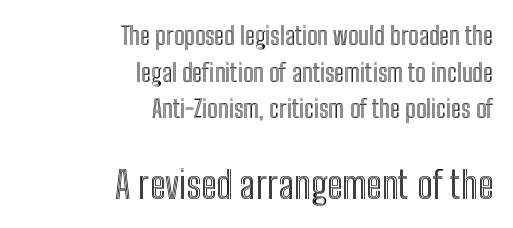
Q: Is the text italic (slanted)? A: No, it is upright.
Q: Is the text underlined? A: No.
Q: How is the paragraph aligned? A: Right-aligned.
Q: Is the spacing between letters normal or unusually wide? A: Normal.
Q: Is the spacing between lines tight, normal or loose? A: Normal.
Q: Which block of text is set in a larger size, the first (top) or the second (bottom)? A: The second (bottom) one.
Q: Width (condensed, normal, or wide)? A: Condensed.
Q: x-height? A: Medium.
Q: Monospaced? A: No.
